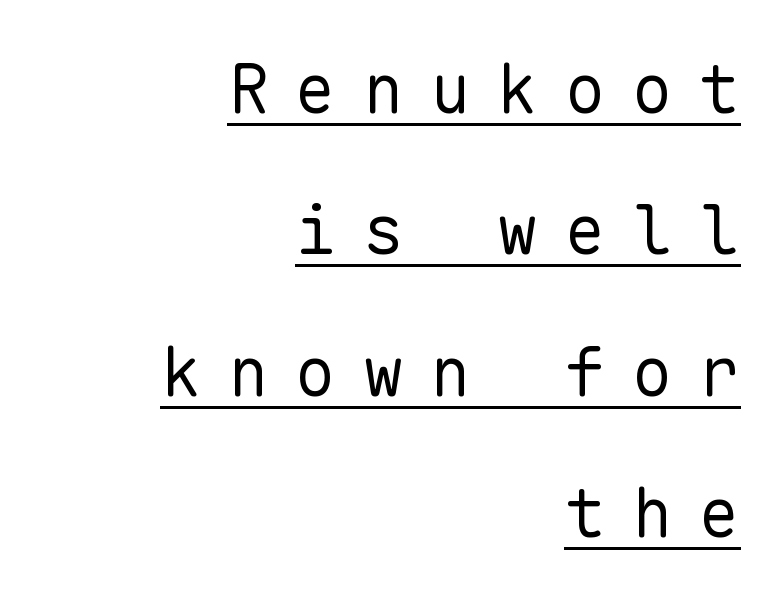
The glyphs in this specimen are sans serif. The typesetting does not lean heavy: it is not bold. Looks like terminal output: every glyph gets an equal slot. Leftover space on each line is placed entirely before the opening word. The type is letterspaced generously, with wide tracking.
